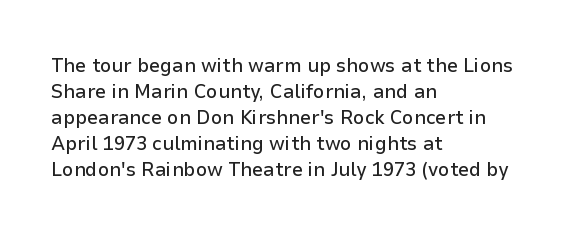
The letterforms sit shoulder to shoulder at normal distance. The lines in this sample share a left origin and differ only in where they stop. Lines of text with bare space underneath. This sample keeps an unexceptional amount of space between lines. Upright lettering throughout.
